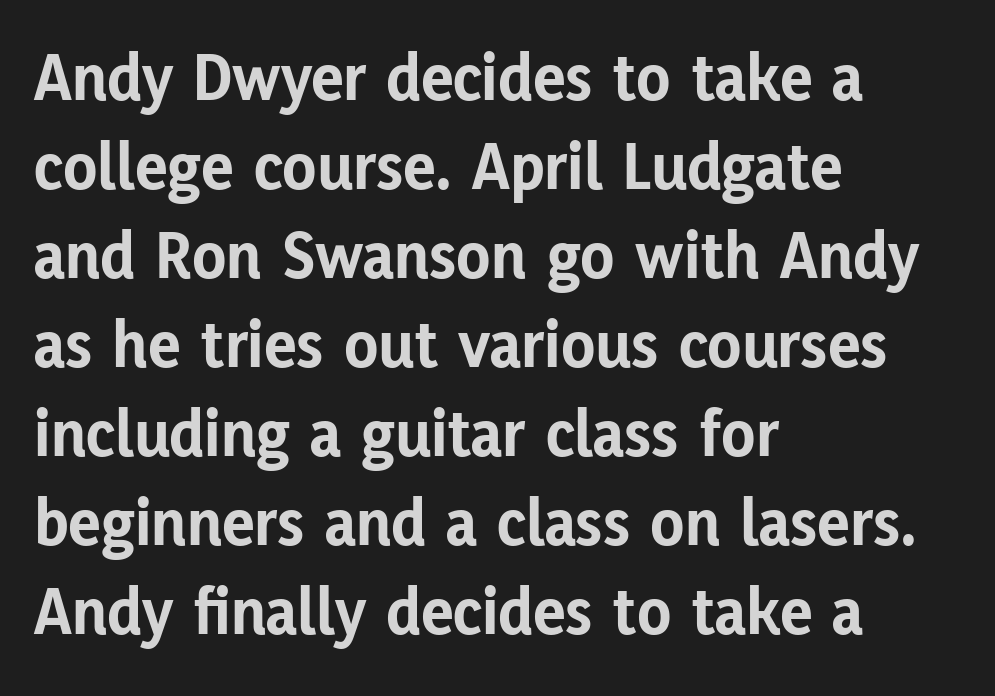
How heavy is the stroke? Heavy — this is a bold. The face used here is proportionally spaced, like ordinary book or web type. This is sans-serif lettering, the kind often seen on screens and signage. There is no visible air inserted between adjacent glyphs.
